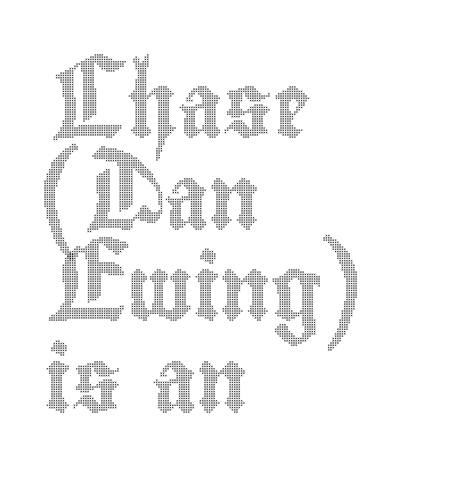
The image shows 64 px condensed type, upright; set left-aligned, normal line spacing (1.43x), normal letter spacing, not underlined; a small x-height.
